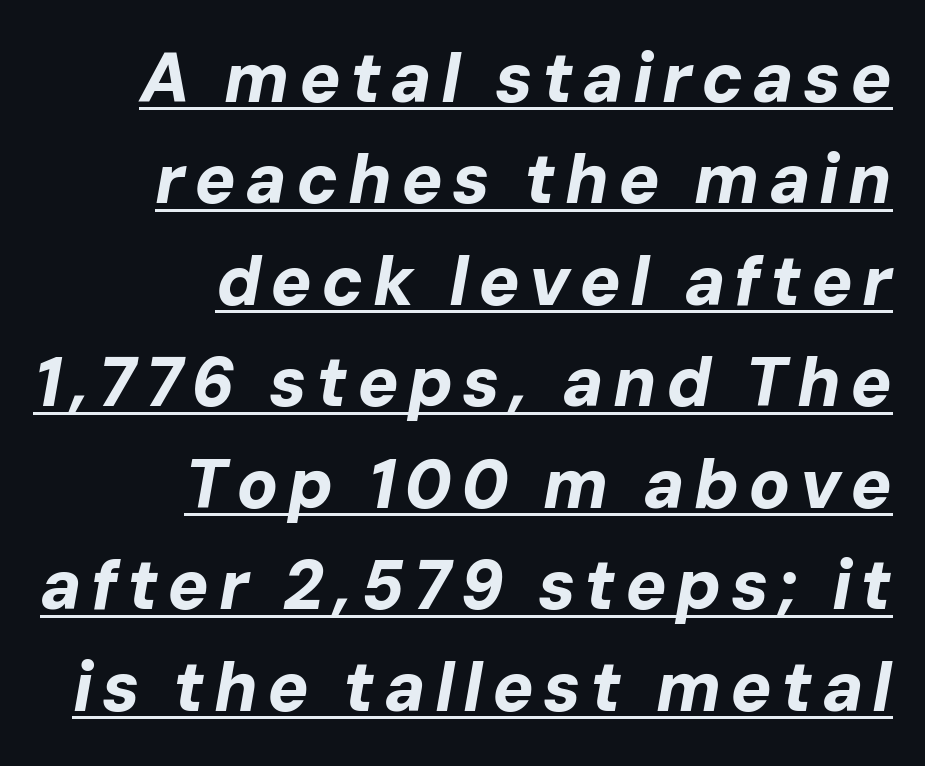
The image shows 69 px bold type, italic (leaning right); set right-aligned, normal line spacing (1.47x), underlined; low stroke contrast and a medium x-height.
